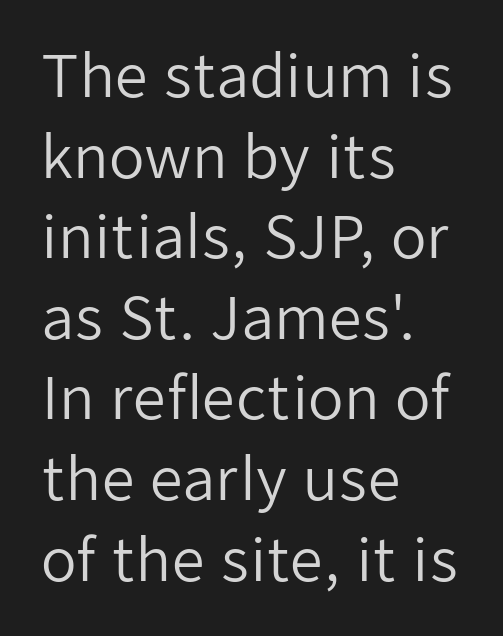
Q: Is the text bold? A: No.
Q: Is the text italic (slanted)? A: No, it is upright.
Q: Is the typeface a serif or a sans-serif typeface? A: Sans-serif.
Q: Is the text underlined? A: No.
Q: How is the paragraph aligned? A: Left-aligned.
Q: Is the spacing between letters normal or unusually wide? A: Normal.
Q: Is the spacing between lines tight, normal or loose? A: Normal.
Q: Width (condensed, normal, or wide)? A: Normal.
Q: Stroke contrast? A: Low.
Q: x-height? A: Medium.
Q: Monospaced? A: No.
